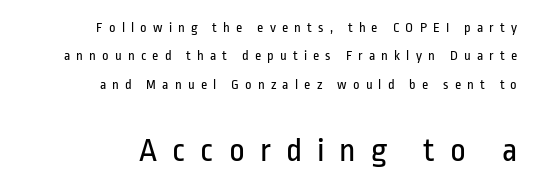
The image shows 34 px regular-weight, condensed sans-serif type, upright; set right-aligned, loose line spacing (2.02x), unusually wide letter spacing (+0.44 em), not underlined; the second (bottom) block is 2.43x larger; low stroke contrast and a medium x-height.
